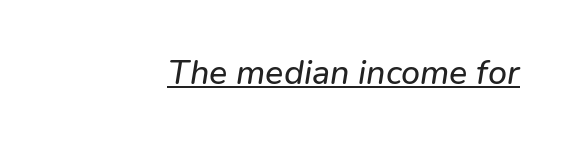
Q: Is the text italic (slanted)? A: Yes, it leans right by about 9 degrees.
Q: Is the text underlined? A: Yes.
Q: How is the paragraph aligned? A: Right-aligned.
Q: Is the spacing between letters normal or unusually wide? A: Normal.
Q: Width (condensed, normal, or wide)? A: Normal.
Q: Stroke contrast? A: Low.
Q: x-height? A: Medium.
Q: Monospaced? A: No.
